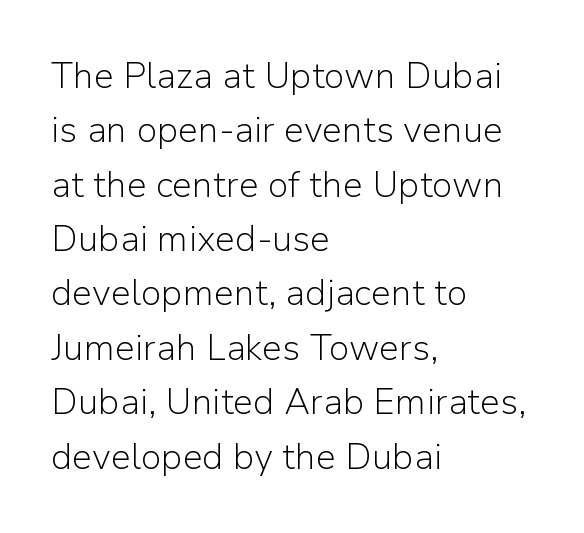
The image shows 36 px light sans-serif type, upright; set left-aligned, normal line spacing (1.51x), normal letter spacing, not underlined; low stroke contrast and a medium x-height.
